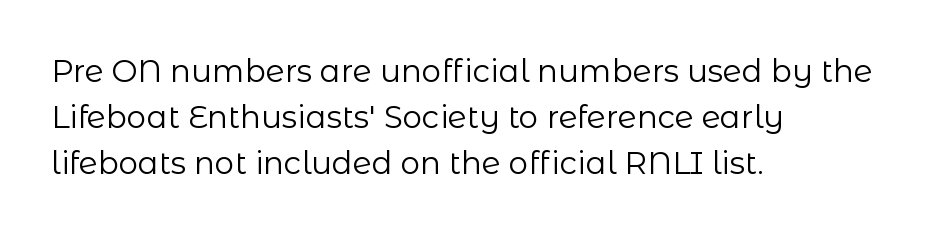
Q: Is the text bold? A: No.
Q: Is the text italic (slanted)? A: No, it is upright.
Q: Is the typeface a serif or a sans-serif typeface? A: Sans-serif.
Q: Is the text underlined? A: No.
Q: How is the paragraph aligned? A: Left-aligned.
Q: Is the spacing between letters normal or unusually wide? A: Normal.
Q: Is the spacing between lines tight, normal or loose? A: Normal.
Q: Width (condensed, normal, or wide)? A: Normal.
Q: Stroke contrast? A: Low.
Q: x-height? A: Medium.
Q: Monospaced? A: No.
